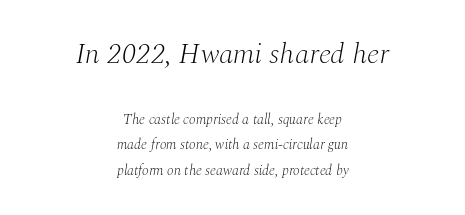
{"serif": "yes", "italic": "yes", "lean": "right", "slant_degrees": 10, "bold": "no", "weight": "light", "width": "normal", "stroke_contrast": "medium", "x_height": "medium", "monospaced": "no", "underline": "no", "align": "center", "line_spacing_ratio": 1.84, "letter_spacing": "normal", "letter_spacing_em": 0.0, "larger_block": "first", "size_ratio": 2.07, "glyph_px": 29}
